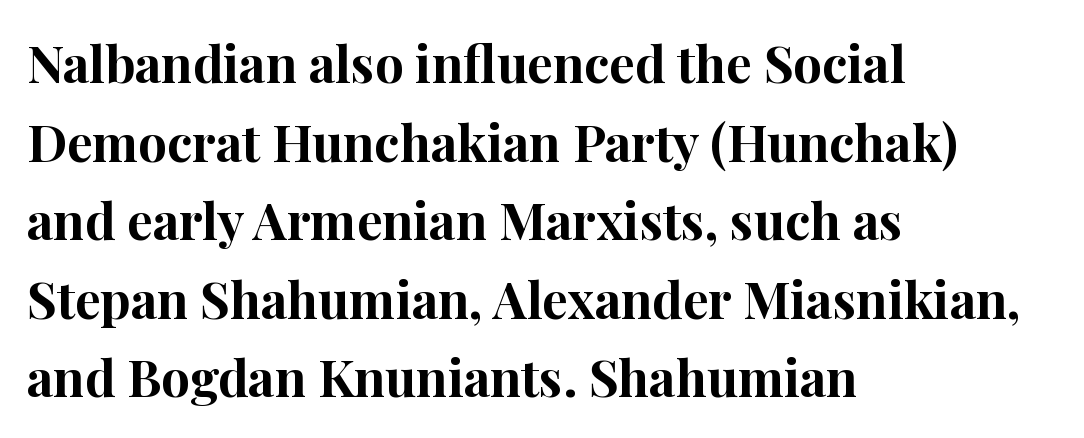
Q: Is the text bold? A: Yes.
Q: Is the text italic (slanted)? A: No, it is upright.
Q: Is the typeface a serif or a sans-serif typeface? A: Serif.
Q: Is the text underlined? A: No.
Q: How is the paragraph aligned? A: Left-aligned.
Q: Is the spacing between letters normal or unusually wide? A: Normal.
Q: Is the spacing between lines tight, normal or loose? A: Normal.
Q: Width (condensed, normal, or wide)? A: Normal.
Q: Stroke contrast? A: High.
Q: x-height? A: Medium.
Q: Monospaced? A: No.
